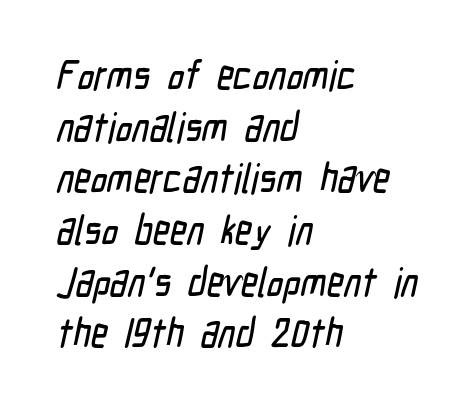
The image shows 41 px condensed sans-serif type; set left-aligned, normal line spacing (1.26x), normal letter spacing, not underlined; low stroke contrast and a medium x-height.
